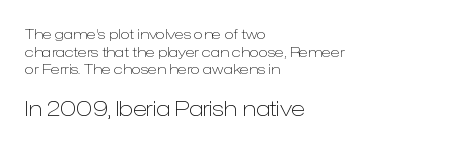
Glyph-to-glyph distance matches everyday printed text. Heaviness? Minimal to ordinary, like unemphasized prose. Casual observation: everything's shoved over to the left. Nope, not italic — everything's standing straight. Glance below the letters and you will spot only blank space.
